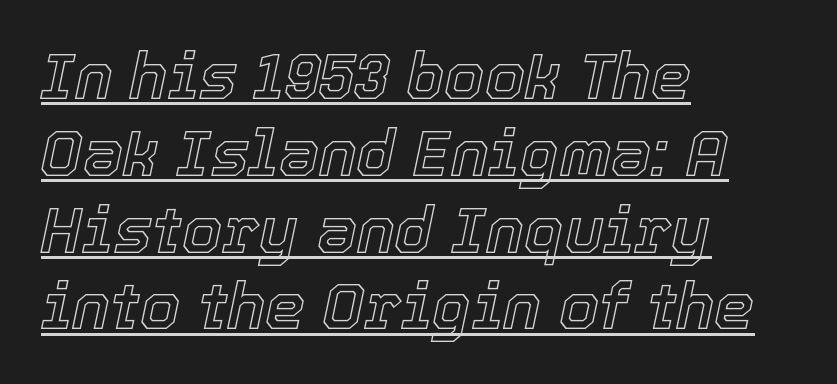
The image shows 64 px text type, italic (leaning right); set left-aligned, line spacing 1.2x, normal letter spacing, underlined; a medium x-height.
